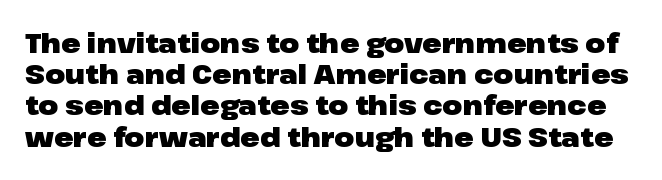
{"italic": "no", "bold": "yes", "underline": "no", "line_spacing_ratio": 1.2, "letter_spacing": "normal", "letter_spacing_em": 0.0, "glyph_px": 26}
